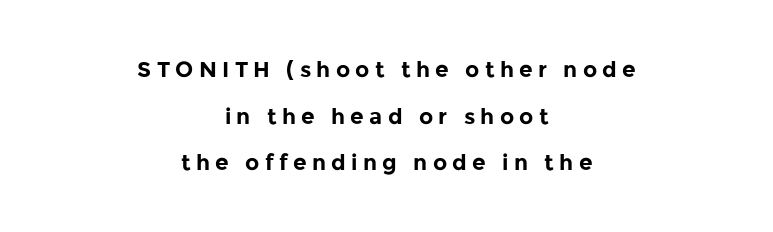
Q: Is the text bold? A: Yes.
Q: Is the text italic (slanted)? A: No, it is upright.
Q: Is the text underlined? A: No.
Q: How is the paragraph aligned? A: Centered.
Q: Is the spacing between letters normal or unusually wide? A: Unusually wide.
Q: Is the spacing between lines tight, normal or loose? A: Loose.
